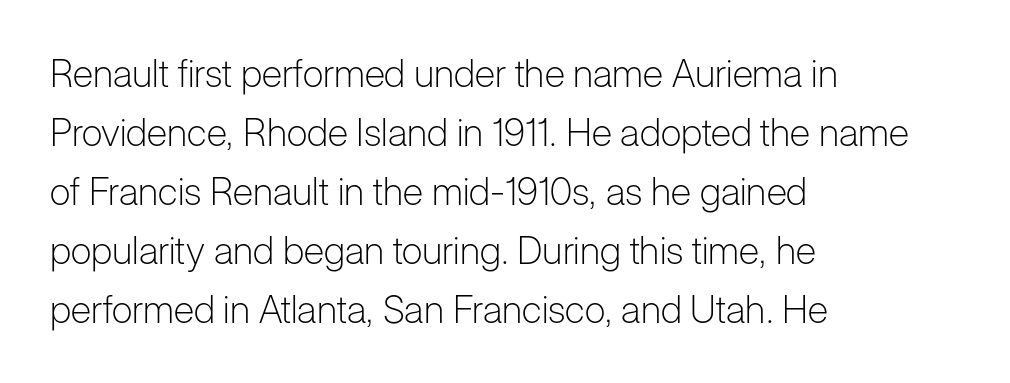
The image shows 38 px light sans-serif type, upright; set left-aligned, normal line spacing (1.55x), normal letter spacing, not underlined; low stroke contrast and a medium x-height.
